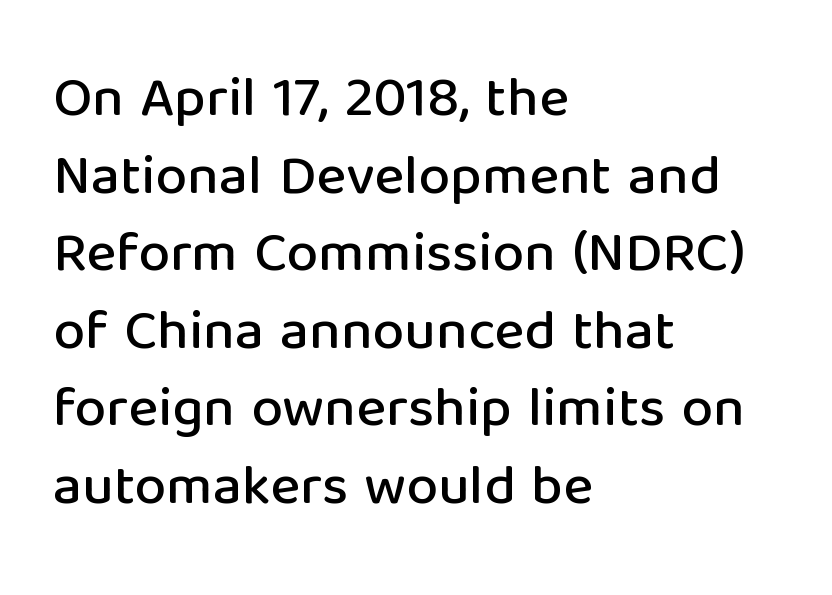
Varying glyph widths throughout — classic text-font behaviour. Alignment: flush left. The lines sit at an ordinary, default distance from one another. Is this a sans? Yes — the strokes have no serifs. The letters stand upright; this is a roman face. Compared with typical body copy, the letter spacing here is the same.
